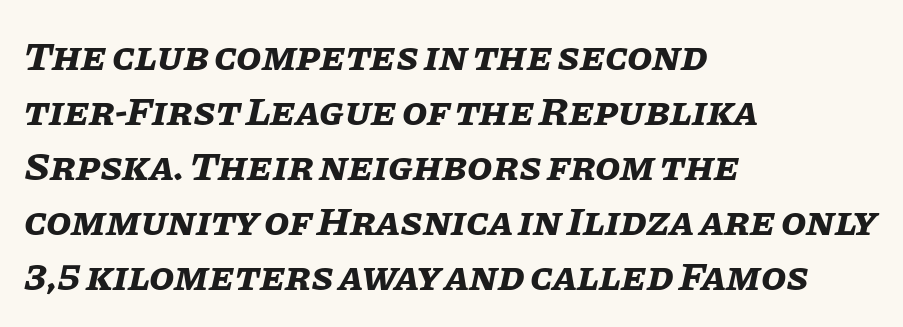
Q: Is the text bold? A: Yes.
Q: Is the text italic (slanted)? A: Yes, it leans right by about 11 degrees.
Q: Is the text underlined? A: No.
Q: How is the paragraph aligned? A: Left-aligned.
Q: Is the spacing between letters normal or unusually wide? A: Normal.
Q: Is the spacing between lines tight, normal or loose? A: Normal.
Q: Width (condensed, normal, or wide)? A: Normal.
Q: Stroke contrast? A: Low.
Q: x-height? A: Large.
Q: Monospaced? A: No.
